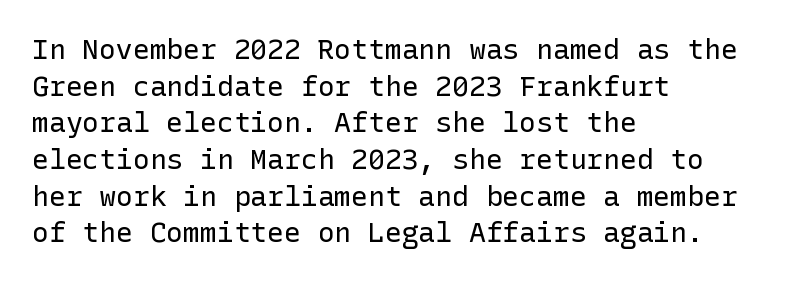
{"serif": "no", "italic": "no", "bold": "no", "weight": "regular", "width": "normal", "stroke_contrast": "low", "x_height": "medium", "underline": "no", "align": "left", "line_spacing": "normal", "line_spacing_ratio": 1.31, "letter_spacing": "normal", "letter_spacing_em": 0.0, "glyph_px": 28}
